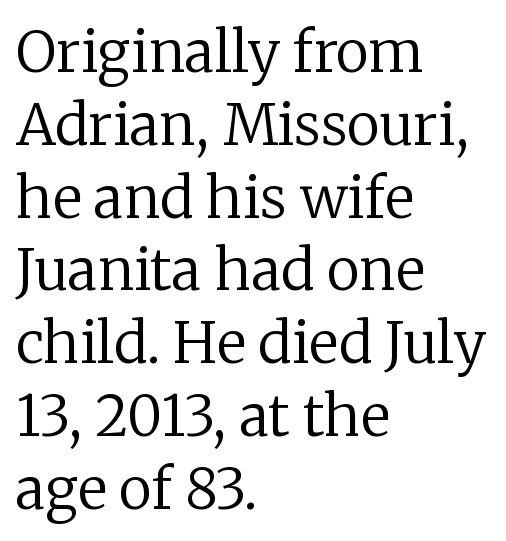
The letters stand upright; this is a roman face. Alignment: flush left. Each new line begins a customary step beneath the previous one. A typesetter would call this zero additional tracking. The text was rendered using a seriffed face with decorative stroke endings.
